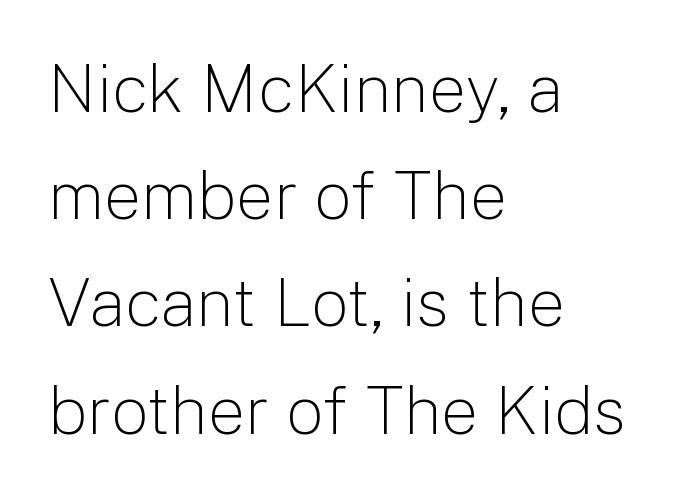
{"serif": "no", "italic": "no", "bold": "no", "weight": "light", "width": "normal", "stroke_contrast": "low", "x_height": "medium", "monospaced": "no", "underline": "no", "align": "left", "line_spacing": "normal", "line_spacing_ratio": 1.6, "letter_spacing": "normal", "letter_spacing_em": 0.0, "glyph_px": 67}
